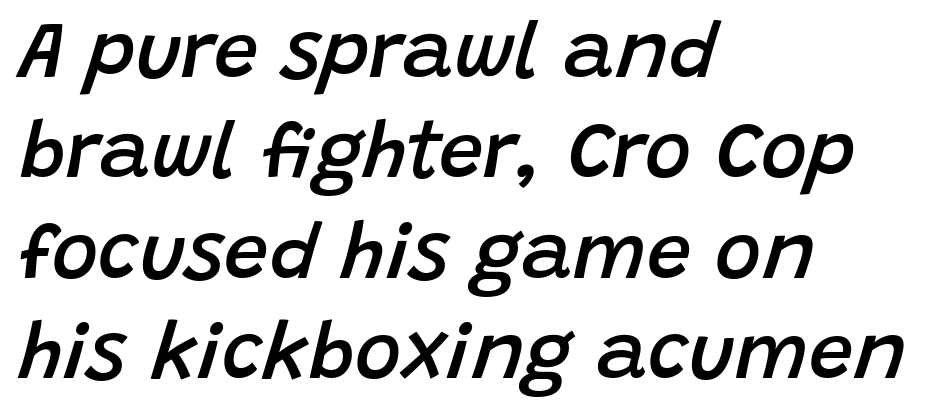
You could call the tracking neutral — neither tight nor loose. Clear beneath every line of the passage. Caption: multi-line text, flush left, ragged right. The rows are spaced the way most documents space them. Rendered with sloped, italic letterforms. Typographic density is moderately raised because the face is semibold.
